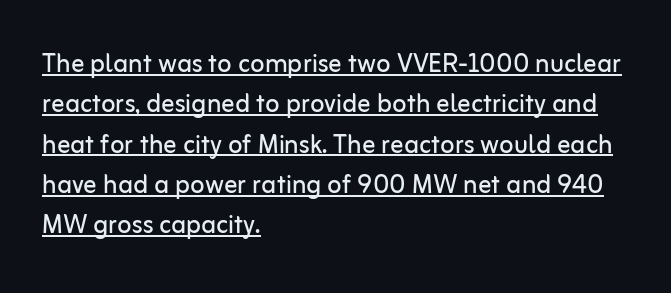
{"serif": "no", "italic": "no", "bold": "no", "weight": "regular", "width": "normal", "stroke_contrast": "low", "x_height": "medium", "monospaced": "no", "underline": "yes", "align": "left", "line_spacing_ratio": 1.22, "letter_spacing": "normal", "letter_spacing_em": 0.0, "glyph_px": 33}
